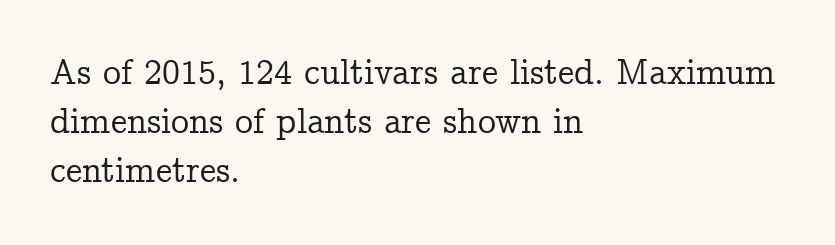
The image shows 36 px serif type, upright; set left-aligned, normal line spacing (1.36x), normal letter spacing, not underlined; low stroke contrast and a medium x-height.
